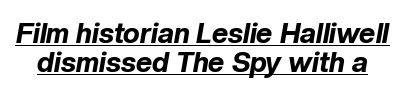
Spacing verdict: proportional, widths tailored to each character. This rendering leaves character spacing at its baseline value. Very little white space separates one row of letters from the next. The lettering tilts uniformly, giving the passage an italic look.
